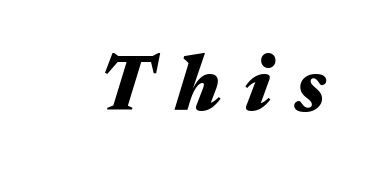
Q: Is the text bold? A: Yes.
Q: Is the text italic (slanted)? A: Yes, it leans right by about 17 degrees.
Q: Is the text underlined? A: No.
Q: Is the spacing between letters normal or unusually wide? A: Unusually wide.
Q: Width (condensed, normal, or wide)? A: Wide.
Q: Stroke contrast? A: Medium.
Q: x-height? A: Medium.
Q: Monospaced? A: No.
